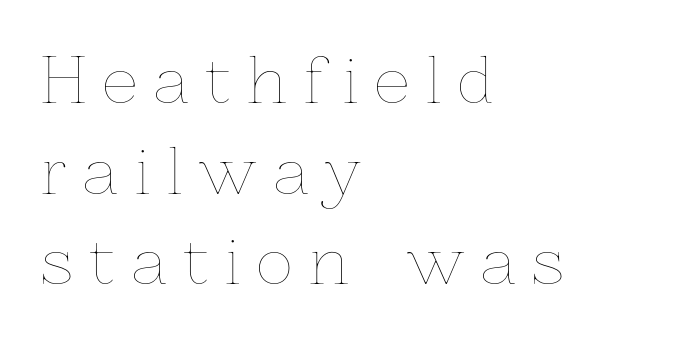
{"italic": "no", "bold": "no", "weight": "thin", "width": "normal", "stroke_contrast": "low", "x_height": "medium", "monospaced": "no", "underline": "no", "align": "left", "line_spacing": "normal", "line_spacing_ratio": 1.46, "letter_spacing": "wide", "letter_spacing_em": 0.27, "glyph_px": 62}
